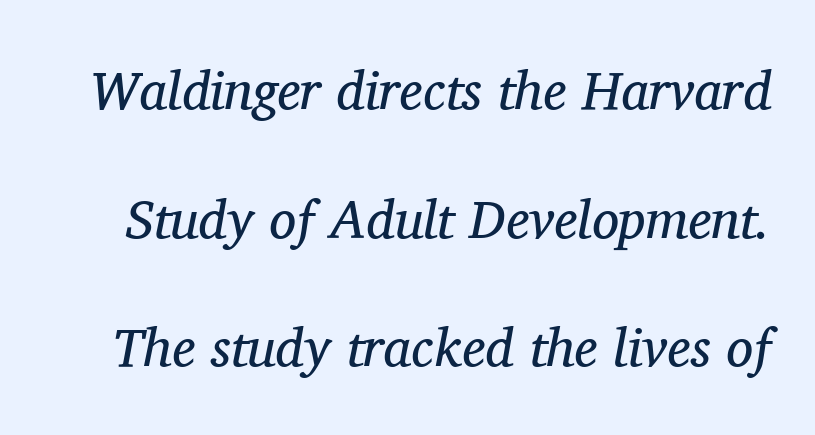
{"serif": "yes", "italic": "yes", "lean": "right", "slant_degrees": 11, "bold": "no", "weight": "regular", "width": "normal", "stroke_contrast": "medium", "x_height": "medium", "monospaced": "no", "underline": "no", "line_spacing": "loose", "line_spacing_ratio": 2.38, "letter_spacing": "normal", "letter_spacing_em": 0.0, "glyph_px": 54}
